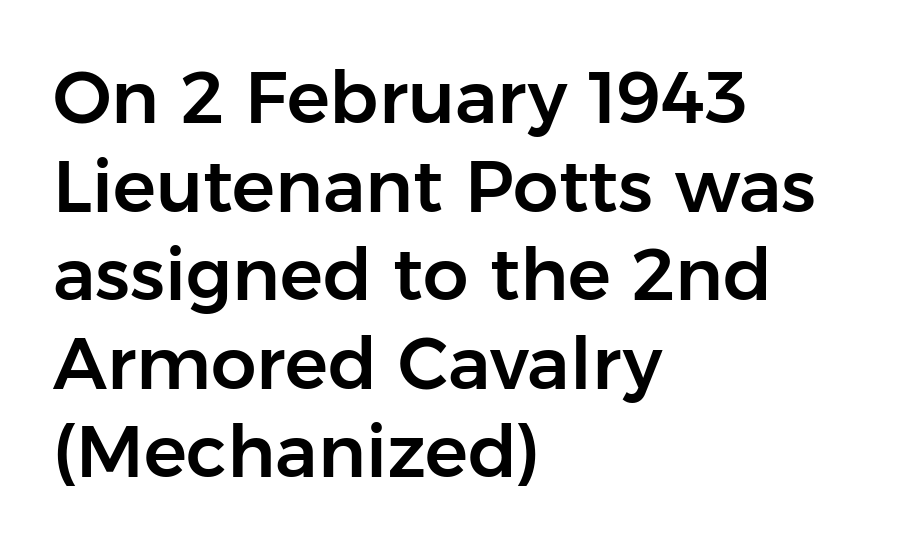
The image shows 72 px sans-serif type, upright; set left-aligned, line spacing 1.23x, normal letter spacing, not underlined; low stroke contrast and a medium x-height.
